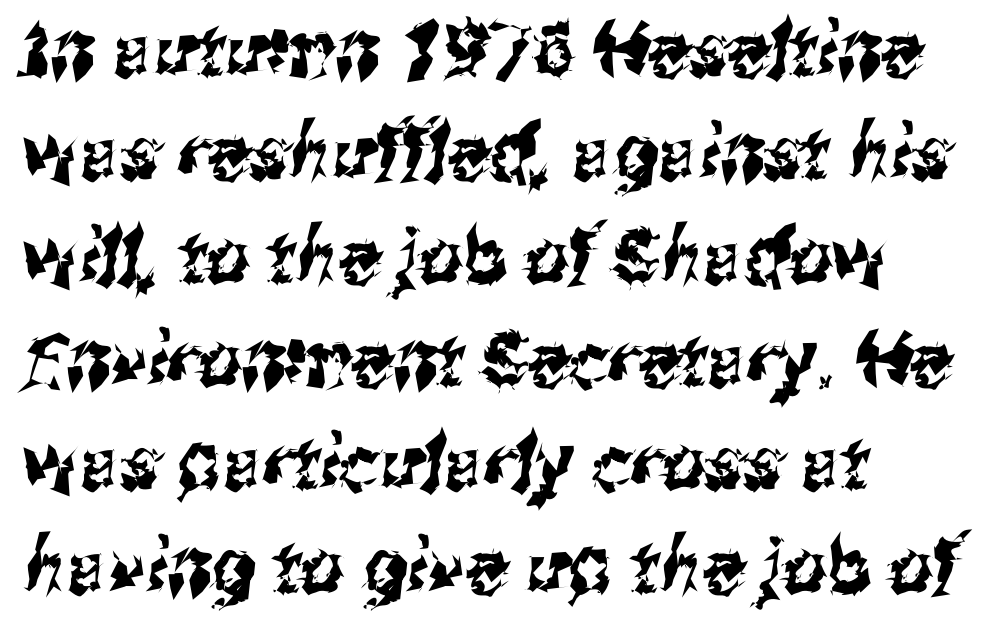
The image shows 76 px condensed sans-serif type; set left-aligned, normal line spacing (1.36x), normal letter spacing, not underlined; medium stroke contrast and a medium x-height.
